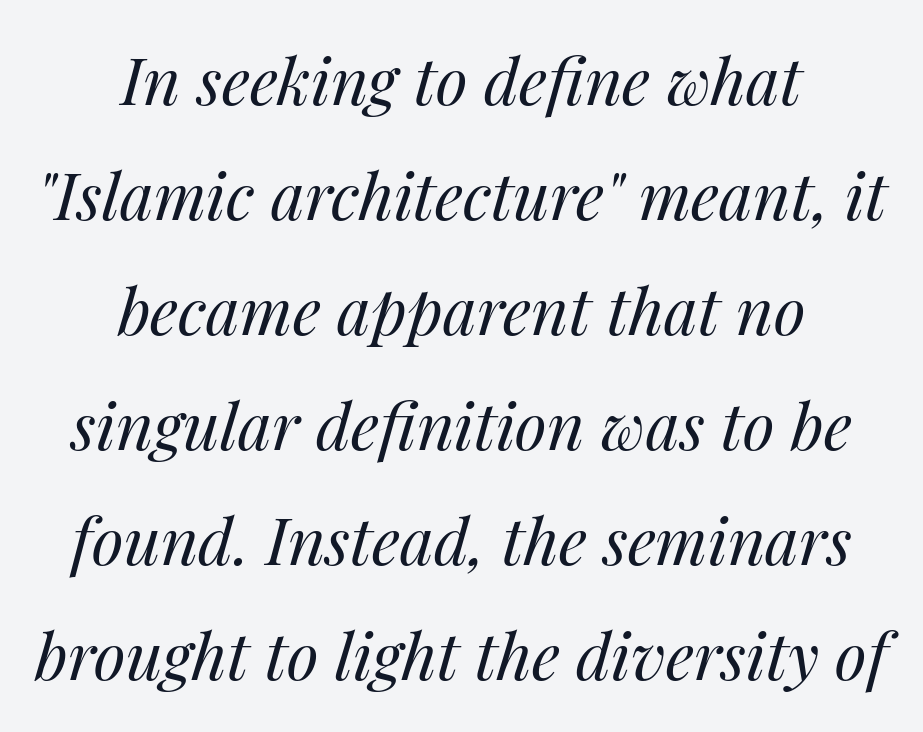
The image shows 65 px regular-weight type, italic (leaning right); set centered, line spacing 1.77x, normal letter spacing, not underlined; medium stroke contrast and a medium x-height.
